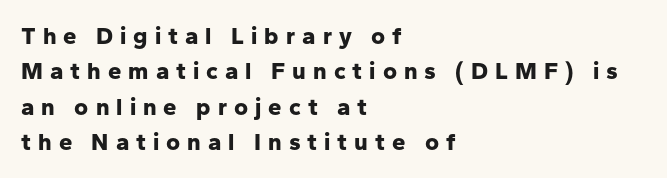
{"italic": "no", "bold": "yes", "underline": "no", "align": "left", "line_spacing": "normal", "line_spacing_ratio": 1.47, "letter_spacing": "wide", "letter_spacing_em": 0.29, "glyph_px": 24}
